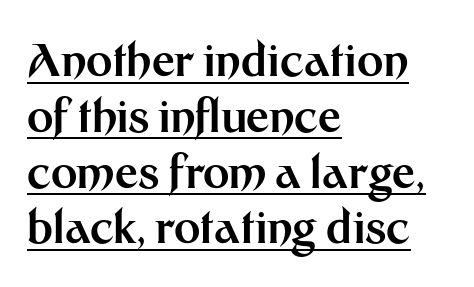
{"serif": "no", "italic": "no", "bold": "yes", "weight": "bold", "width": "normal", "stroke_contrast": "medium", "x_height": "medium", "monospaced": "no", "underline": "yes", "align": "left", "line_spacing_ratio": 1.24, "letter_spacing": "normal", "letter_spacing_em": 0.0, "glyph_px": 45}
